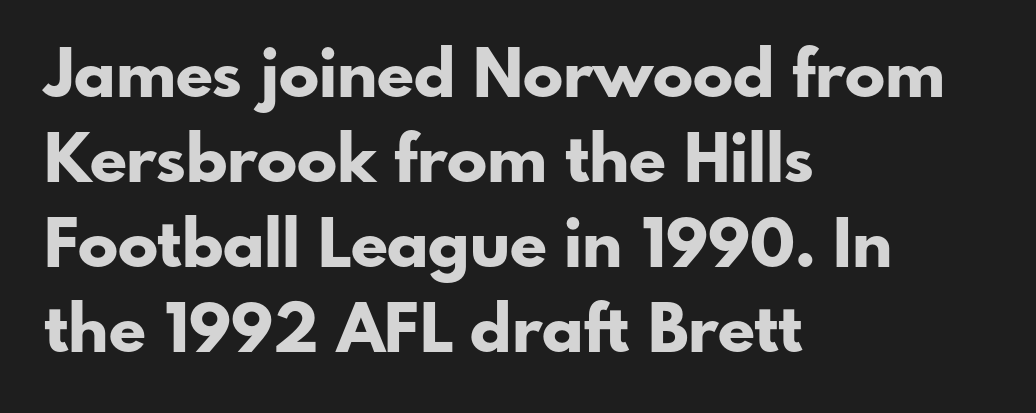
{"serif": "no", "italic": "no", "bold": "yes", "weight": "bold", "width": "normal", "stroke_contrast": "low", "x_height": "small", "monospaced": "no", "underline": "no", "align": "left", "line_spacing": "normal", "line_spacing_ratio": 1.27, "letter_spacing": "normal", "letter_spacing_em": 0.0, "glyph_px": 67}
